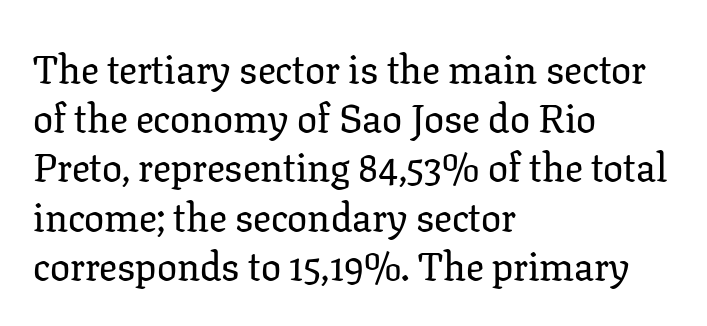
The image shows 40 px serif type, upright; set left-aligned, line spacing 1.23x, normal letter spacing, not underlined; low stroke contrast and a medium x-height.
